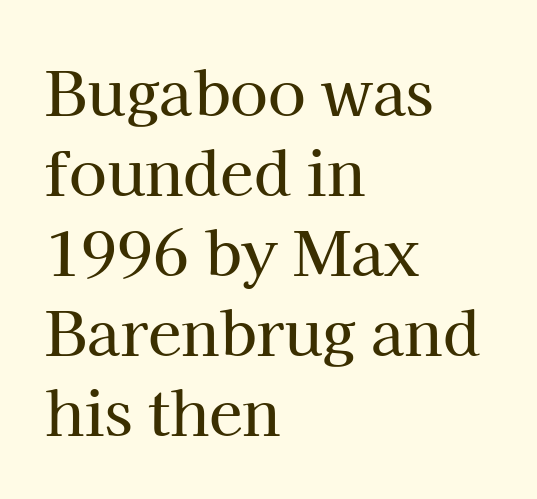
Q: Is the text italic (slanted)? A: No, it is upright.
Q: Is the typeface a serif or a sans-serif typeface? A: Serif.
Q: Is the text underlined? A: No.
Q: How is the paragraph aligned? A: Left-aligned.
Q: Is the spacing between letters normal or unusually wide? A: Normal.
Q: Is the spacing between lines tight, normal or loose? A: Normal.
Q: Width (condensed, normal, or wide)? A: Normal.
Q: Stroke contrast? A: High.
Q: x-height? A: Medium.
Q: Monospaced? A: No.
